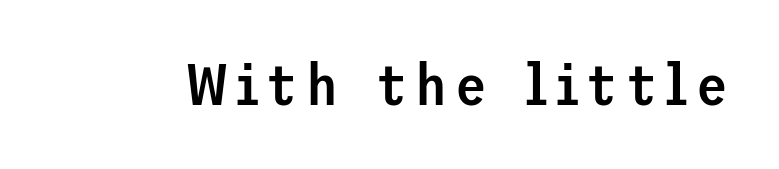
{"serif": "no", "italic": "no", "bold": "semi", "weight": "semibold", "width": "normal", "stroke_contrast": "low", "x_height": "medium", "underline": "no", "glyph_px": 58}
